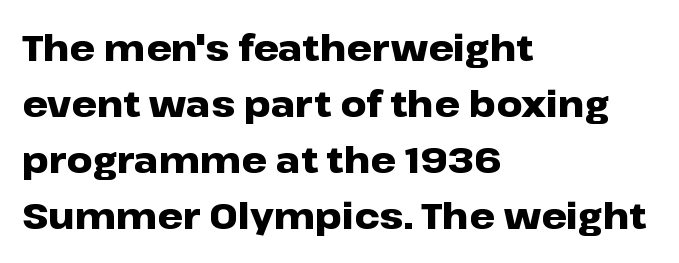
Q: Is the text bold? A: Yes.
Q: Is the text italic (slanted)? A: No, it is upright.
Q: Is the typeface a serif or a sans-serif typeface? A: Sans-serif.
Q: Is the text underlined? A: No.
Q: How is the paragraph aligned? A: Left-aligned.
Q: Is the spacing between letters normal or unusually wide? A: Normal.
Q: Is the spacing between lines tight, normal or loose? A: Normal.
Q: Width (condensed, normal, or wide)? A: Wide.
Q: Stroke contrast? A: Low.
Q: x-height? A: Medium.
Q: Monospaced? A: No.
